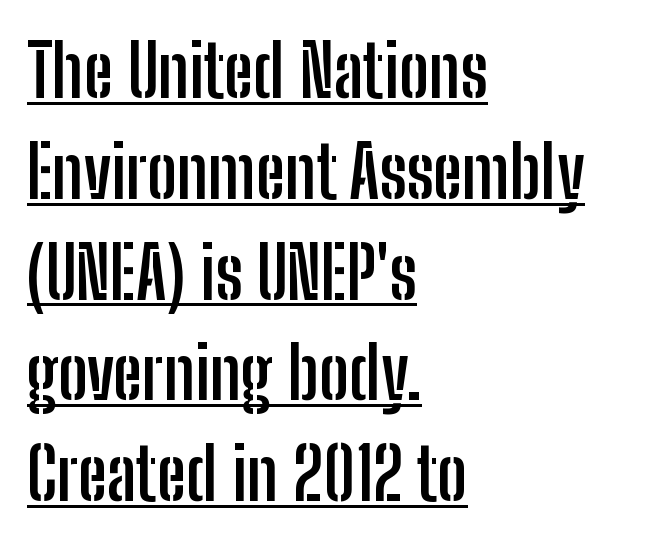
{"serif": "no", "italic": "no", "bold": "yes", "weight": "semibold", "width": "condensed", "stroke_contrast": "low", "x_height": "medium", "monospaced": "no", "underline": "yes", "align": "left", "line_spacing": "normal", "line_spacing_ratio": 1.4, "letter_spacing": "normal", "letter_spacing_em": 0.0, "glyph_px": 72}
